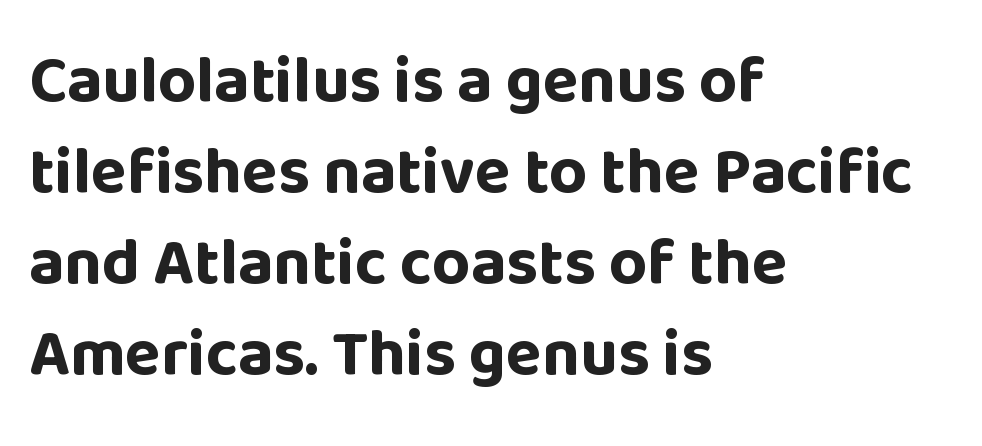
Q: Is the text bold? A: Yes.
Q: Is the text italic (slanted)? A: No, it is upright.
Q: Is the typeface a serif or a sans-serif typeface? A: Sans-serif.
Q: Is the text underlined? A: No.
Q: How is the paragraph aligned? A: Left-aligned.
Q: Is the spacing between letters normal or unusually wide? A: Normal.
Q: Is the spacing between lines tight, normal or loose? A: Normal.
Q: Width (condensed, normal, or wide)? A: Normal.
Q: Stroke contrast? A: Low.
Q: x-height? A: Large.
Q: Monospaced? A: No.
